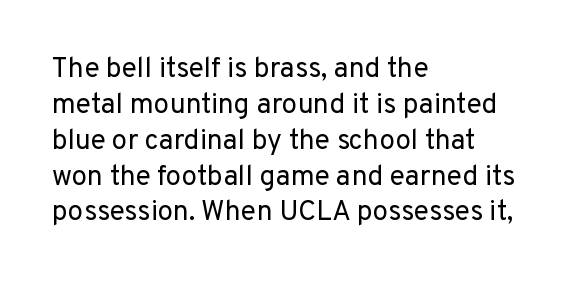
Looks like regular typesetting: each glyph gets only the width it needs. Compared with a typical body face, this is equally light or lighter still. Regarding leading, the lines here are spaced in the standard way. Short and long lines alike share a common starting point at left. Regarding serifs, this sample does without them.
